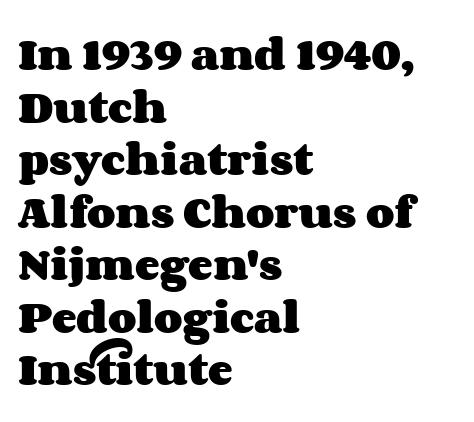
Proportional: the letters do not fall into vertical columns. Observe the ordinary spacing: letters are neighbours, not strangers. Posture: vertical. This block has exactly the height ordinary leading produces. The sample has been set heavy, in full bold.
